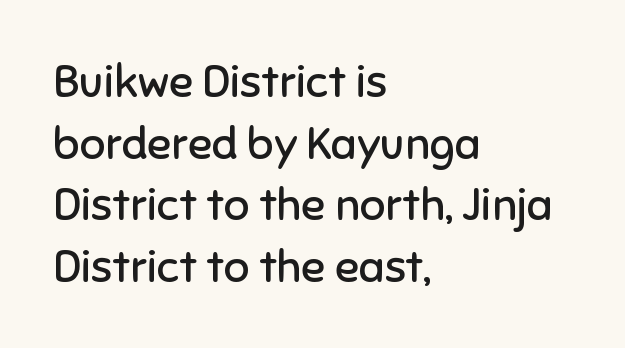
The letters carry no serifs — their stems end cleanly without finishing strokes. Here the designer chose a conventional face with non-uniform glyph widths. This sample is left-justified, so line endings fall wherever the words run out. Short note: letters normally spaced. Leading: standard. This is roman type, the default non-slanted kind.
